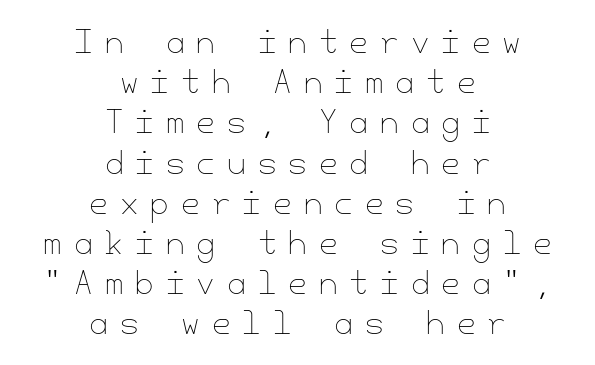
The image shows 30 px thin type, upright; set centered, normal line spacing (1.34x), unusually wide letter spacing (+0.4 em), not underlined; low stroke contrast and a small x-height.
